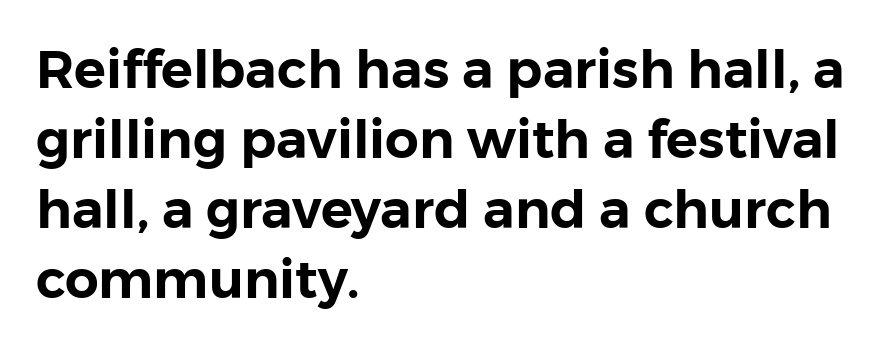
The image shows 53 px sans-serif type, upright; set left-aligned, normal line spacing (1.32x), normal letter spacing, not underlined; low stroke contrast and a medium x-height.
